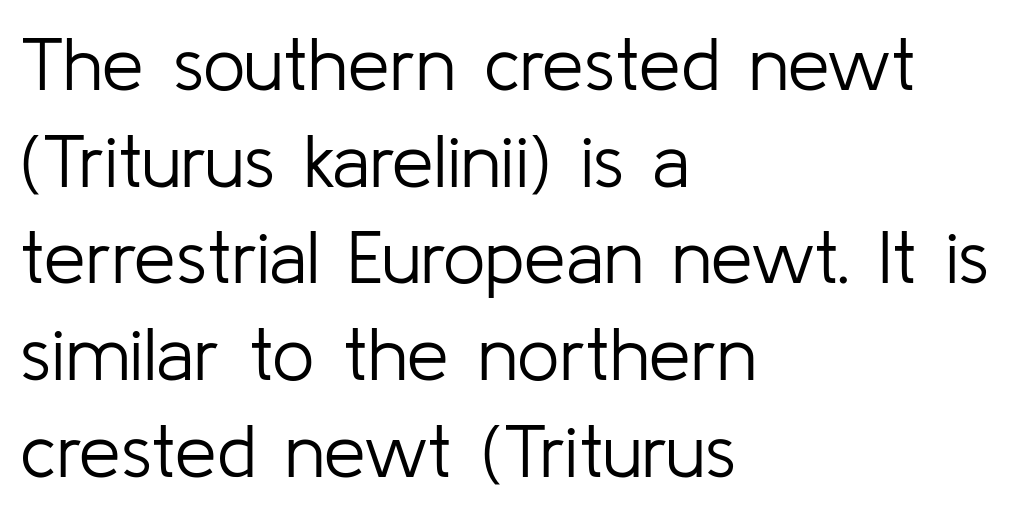
The image shows 75 px light sans-serif type, upright; set left-aligned, normal line spacing (1.29x), normal letter spacing, not underlined; low stroke contrast and a medium x-height.
